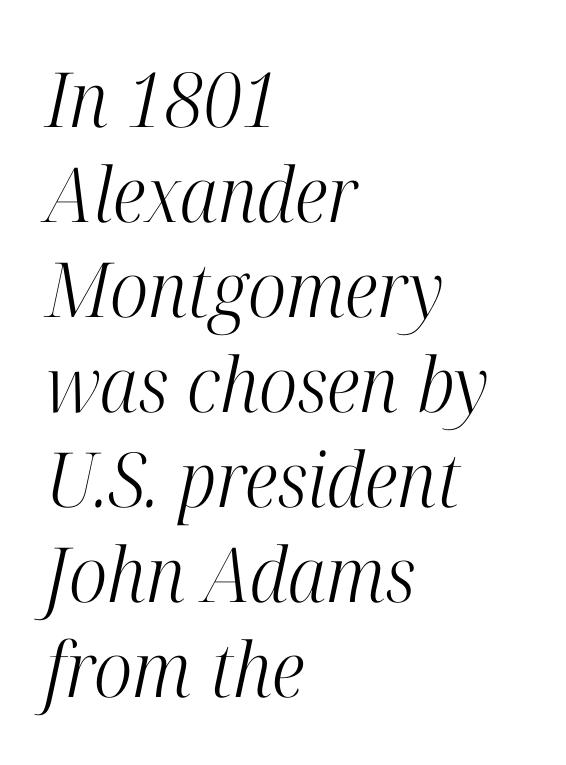
Note the varied advance widths — an 'i' is clearly narrower than an 'm'. The face used here is rendered with its standard letterfit. The weight tops out at a normal text grade. This sample keeps an unexceptional amount of space between lines. If you drew a line through each stem, it would be angled.
